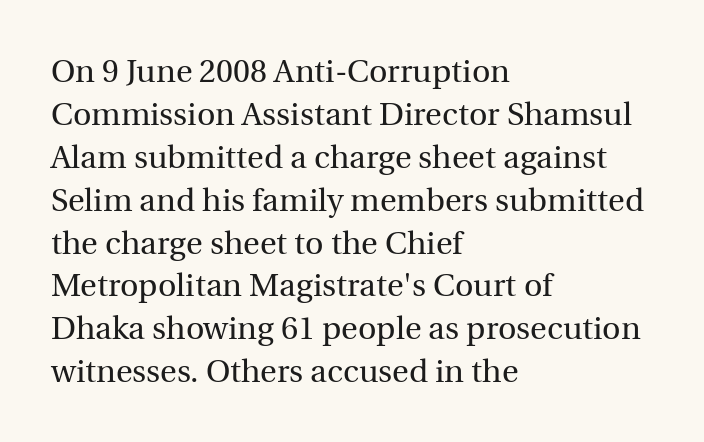
Q: Is the text bold? A: No.
Q: Is the text italic (slanted)? A: No, it is upright.
Q: Is the typeface a serif or a sans-serif typeface? A: Serif.
Q: Is the text underlined? A: No.
Q: How is the paragraph aligned? A: Left-aligned.
Q: Is the spacing between letters normal or unusually wide? A: Normal.
Q: Is the spacing between lines tight, normal or loose? A: Normal.
Q: Width (condensed, normal, or wide)? A: Normal.
Q: x-height? A: Medium.
Q: Monospaced? A: No.
